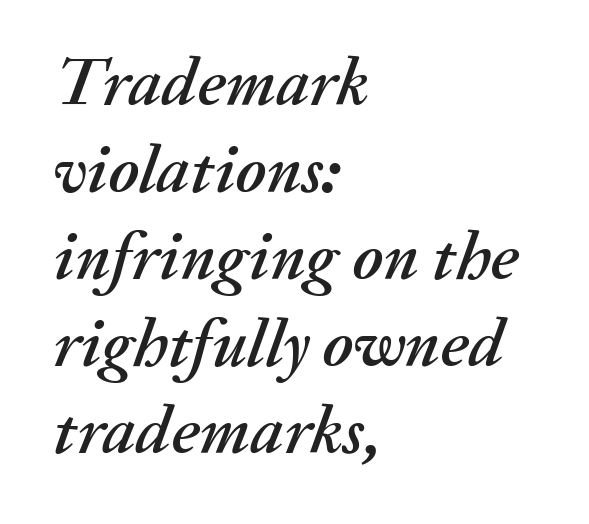
The gap between lines stays unmarked. Posture: slanted. The passage is arranged the way most books set body copy — flush left. Does the leading feel generous? No, just average. Note the varied advance widths — an 'i' is clearly narrower than an 'm'.
